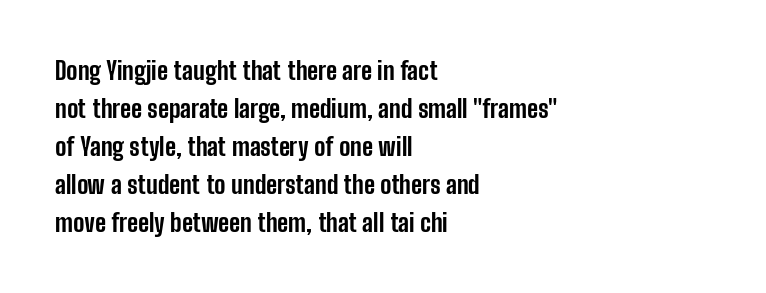
The image shows 25 px bold type, upright; set left-aligned, normal line spacing (1.52x), normal letter spacing, not underlined.
